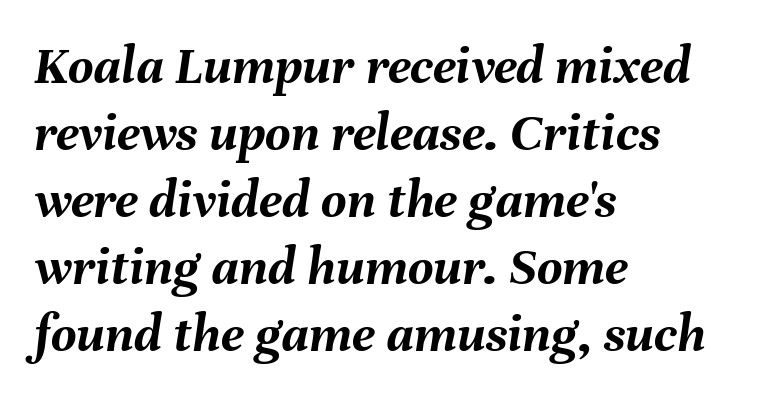
Each word holds together tightly as a unit, with standard inter-letter gaps. Each glyph is drawn with heavy, bold strokes. Casual observation: everything's shoved over to the left. Just letters on the line, the space beneath them empty. Here the designer chose a conventional face with non-uniform glyph widths.
